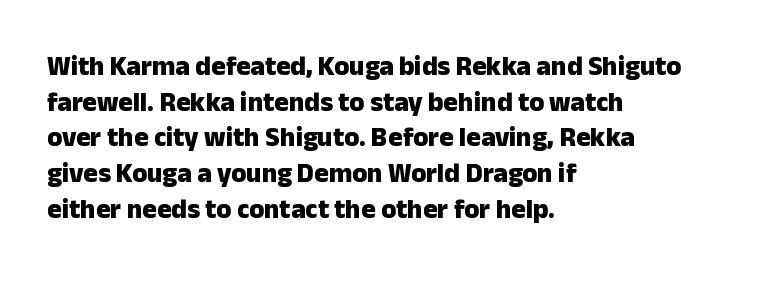
{"italic": "no", "bold": "yes", "underline": "no", "align": "left", "line_spacing": "normal", "line_spacing_ratio": 1.32, "letter_spacing": "normal", "letter_spacing_em": 0.0, "glyph_px": 27}
